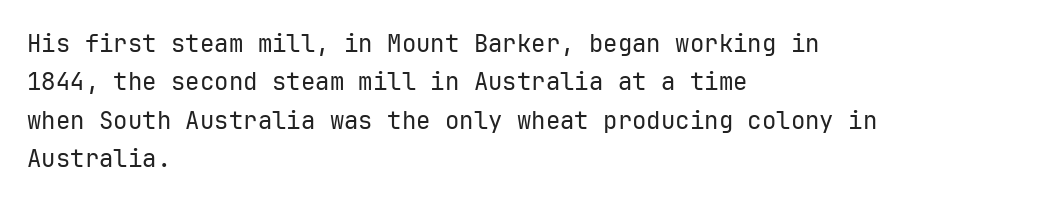
Plain, unruled lines of type. No heavy texture on the line: the type isn't bold. Look at the tracking — it's just the regular setting, nothing added. The axis of the letterforms is exactly vertical. The rows are spaced the way most documents space them.
